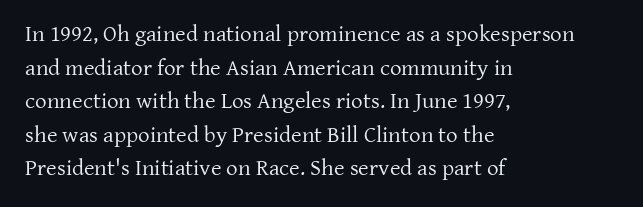
Q: Is the text bold? A: No.
Q: Is the text italic (slanted)? A: No, it is upright.
Q: Is the text underlined? A: No.
Q: How is the paragraph aligned? A: Left-aligned.
Q: Is the spacing between letters normal or unusually wide? A: Normal.
Q: Is the spacing between lines tight, normal or loose? A: Normal.
